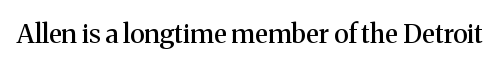
{"italic": "no", "underline": "no", "letter_spacing": "normal", "letter_spacing_em": 0.0, "glyph_px": 26}
